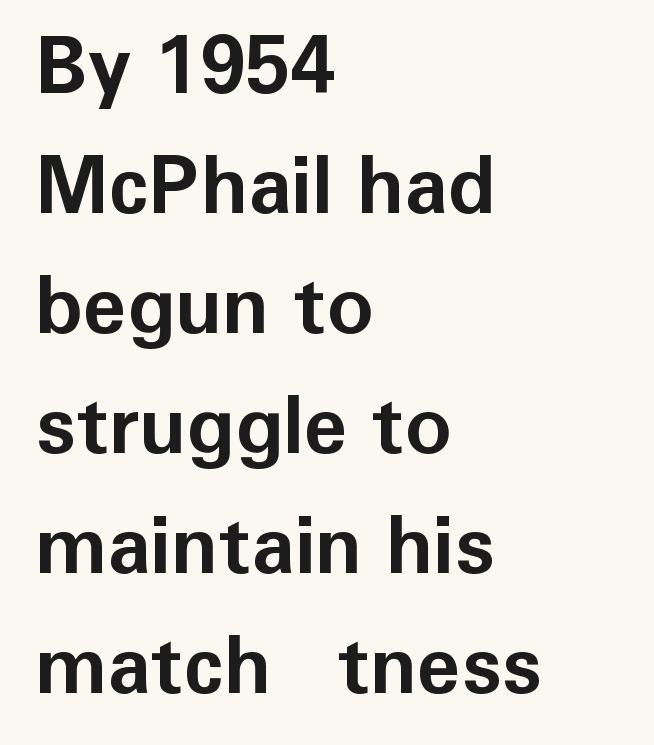
{"serif": "no", "italic": "no", "bold": "yes", "weight": "bold", "width": "normal", "stroke_contrast": "low", "x_height": "medium", "monospaced": "no", "underline": "no", "align": "left", "line_spacing": "normal", "line_spacing_ratio": 1.52, "letter_spacing": "normal", "letter_spacing_em": 0.0, "glyph_px": 79}
